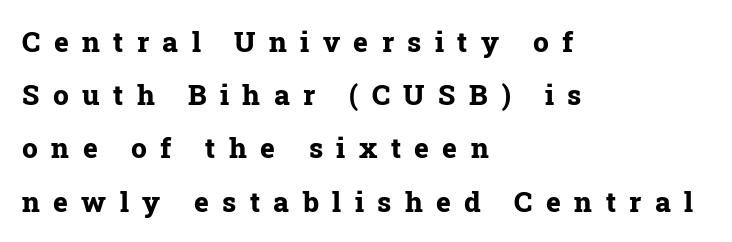
Q: Is the text bold? A: Yes.
Q: Is the text italic (slanted)? A: No, it is upright.
Q: Is the typeface a serif or a sans-serif typeface? A: Serif.
Q: Is the text underlined? A: No.
Q: How is the paragraph aligned? A: Left-aligned.
Q: Is the spacing between letters normal or unusually wide? A: Unusually wide.
Q: Is the spacing between lines tight, normal or loose? A: Loose.
Q: Width (condensed, normal, or wide)? A: Normal.
Q: Stroke contrast? A: Low.
Q: x-height? A: Medium.
Q: Monospaced? A: No.
